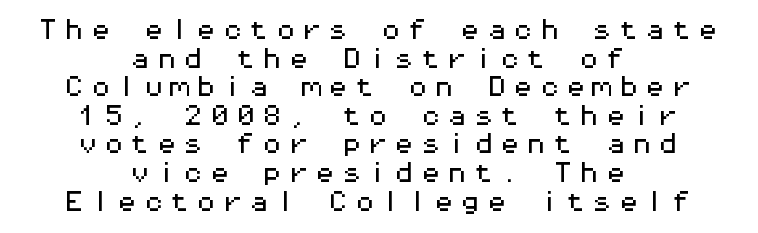
Q: Is the text italic (slanted)? A: No, it is upright.
Q: Is the text underlined? A: No.
Q: How is the paragraph aligned? A: Centered.
Q: Is the spacing between letters normal or unusually wide? A: Unusually wide.
Q: Is the spacing between lines tight, normal or loose? A: Normal.
